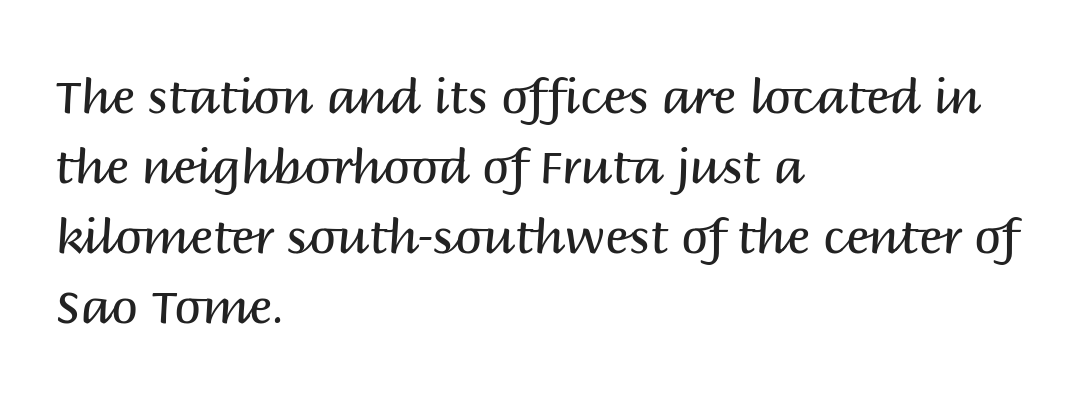
Stroke thickness stays within the range of a standard reading face or lighter. I'd call this a sans setting — the letters go barefoot. Short note: letters normally spaced. Every row of glyphs begins at an identical x-position on the left.
